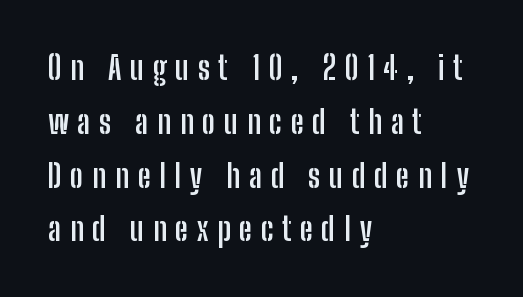
{"serif": "no", "italic": "no", "bold": "yes", "weight": "semibold", "width": "condensed", "stroke_contrast": "low", "x_height": "medium", "monospaced": "no", "underline": "no", "align": "left", "line_spacing": "normal", "line_spacing_ratio": 1.68, "letter_spacing": "wide", "letter_spacing_em": 0.27, "glyph_px": 32}
